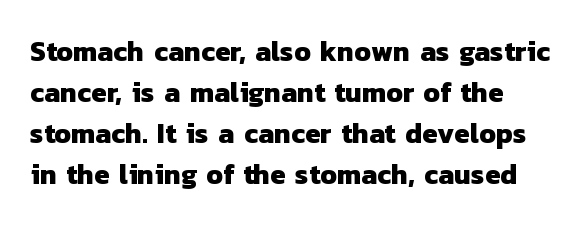
Bare-footed words on every line. The face used here is a sans, in the tradition of grotesques and geometrics. A typesetter would call this proportional, since set widths differ per character. Pretty heavy lettering here — definitely bold. Compared with typical paragraphs, the rows here are spaced about the same. Observe the ordinary spacing: letters are neighbours, not strangers.
